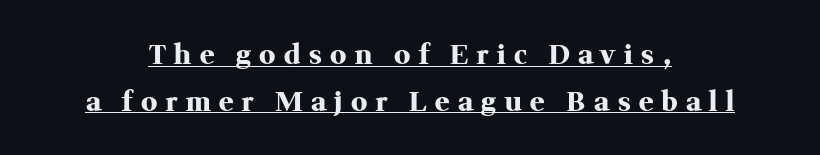
{"italic": "no", "bold": "yes", "underline": "yes", "align": "center", "line_spacing_ratio": 1.73, "letter_spacing": "wide", "letter_spacing_em": 0.31, "glyph_px": 27}
